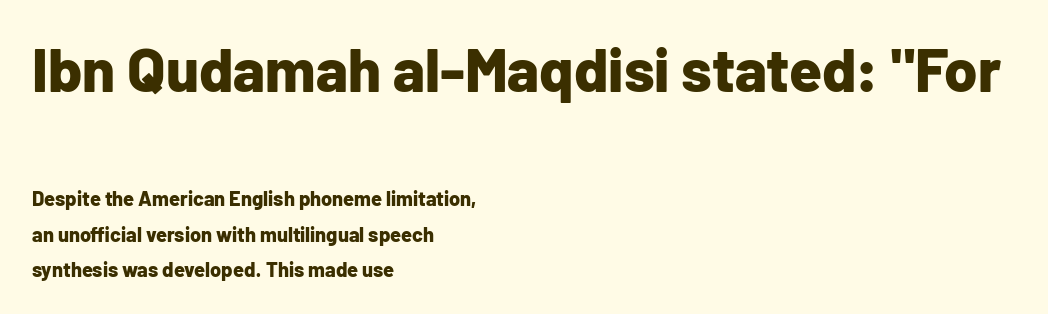
Q: Is the text bold? A: Yes.
Q: Is the text italic (slanted)? A: No, it is upright.
Q: Is the typeface a serif or a sans-serif typeface? A: Sans-serif.
Q: Is the text underlined? A: No.
Q: How is the paragraph aligned? A: Left-aligned.
Q: Is the spacing between letters normal or unusually wide? A: Normal.
Q: Which block of text is set in a larger size, the first (top) or the second (bottom)? A: The first (top) one.
Q: Width (condensed, normal, or wide)? A: Normal.
Q: Stroke contrast? A: Low.
Q: x-height? A: Medium.
Q: Monospaced? A: No.
